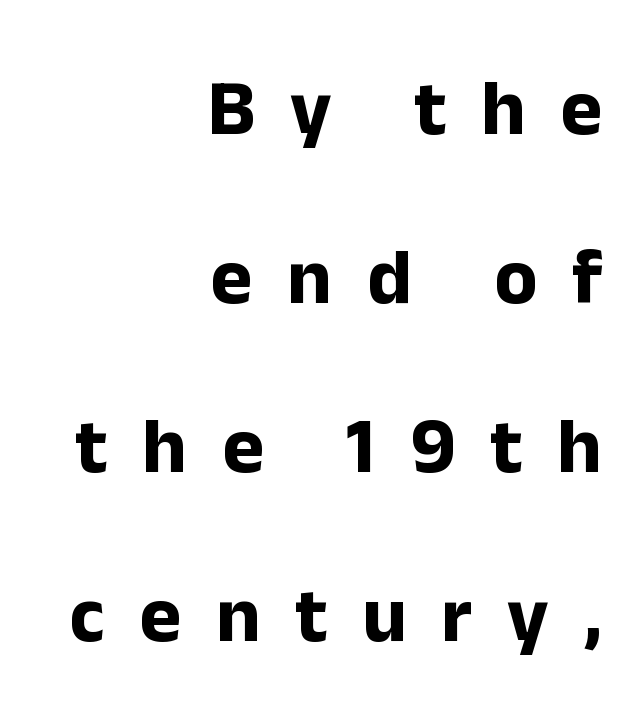
Q: Is the text bold? A: Yes.
Q: Is the text italic (slanted)? A: No, it is upright.
Q: Is the typeface a serif or a sans-serif typeface? A: Sans-serif.
Q: Is the text underlined? A: No.
Q: How is the paragraph aligned? A: Right-aligned.
Q: Is the spacing between letters normal or unusually wide? A: Unusually wide.
Q: Is the spacing between lines tight, normal or loose? A: Loose.
Q: Width (condensed, normal, or wide)? A: Normal.
Q: Stroke contrast? A: Low.
Q: x-height? A: Medium.
Q: Monospaced? A: No.
